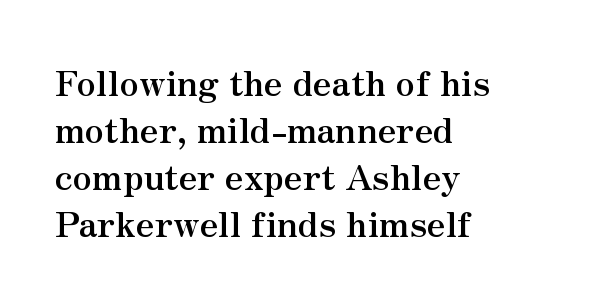
The image shows 35 px semibold serif type, upright; set left-aligned, normal line spacing (1.34x), normal letter spacing, not underlined; medium stroke contrast and a small x-height.
